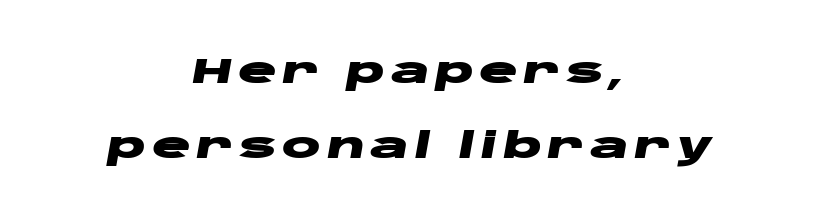
Q: Is the text bold? A: Yes.
Q: Is the text italic (slanted)? A: Yes, it leans right by about 10 degrees.
Q: Is the text underlined? A: No.
Q: How is the paragraph aligned? A: Centered.
Q: Is the spacing between lines tight, normal or loose? A: Loose.
Q: Width (condensed, normal, or wide)? A: Wide.
Q: Stroke contrast? A: Low.
Q: x-height? A: Large.
Q: Monospaced? A: No.
